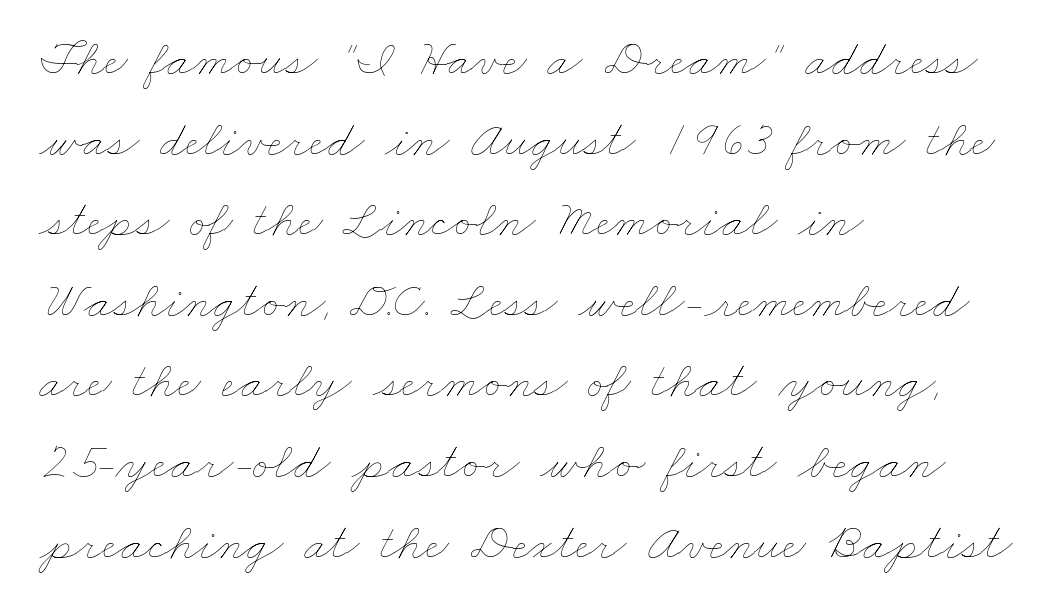
The image shows 52 px thin, wide type; set left-aligned, normal line spacing (1.55x), normal letter spacing, not underlined; low stroke contrast and a small x-height.
